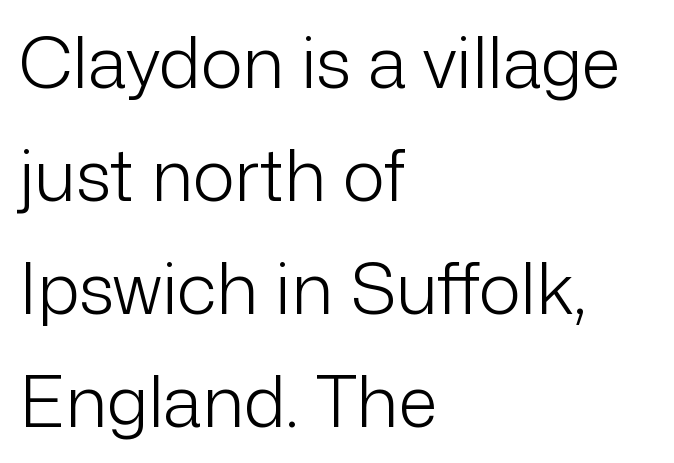
Q: Is the text bold? A: No.
Q: Is the text italic (slanted)? A: No, it is upright.
Q: Is the typeface a serif or a sans-serif typeface? A: Sans-serif.
Q: Is the text underlined? A: No.
Q: How is the paragraph aligned? A: Left-aligned.
Q: Is the spacing between letters normal or unusually wide? A: Normal.
Q: Is the spacing between lines tight, normal or loose? A: Normal.
Q: Width (condensed, normal, or wide)? A: Normal.
Q: Stroke contrast? A: Low.
Q: x-height? A: Medium.
Q: Monospaced? A: No.
